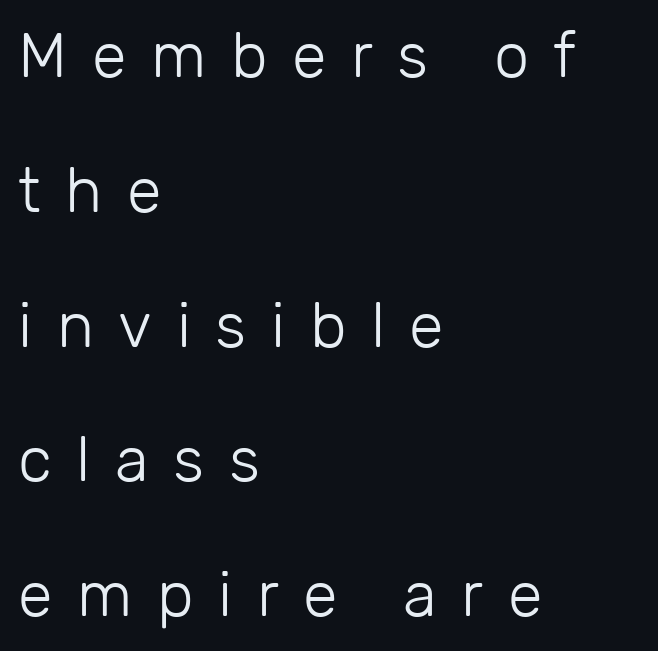
{"serif": "no", "italic": "no", "bold": "no", "weight": "light", "width": "normal", "stroke_contrast": "low", "x_height": "medium", "monospaced": "no", "underline": "no", "align": "left", "line_spacing": "loose", "line_spacing_ratio": 2.14, "letter_spacing": "wide", "letter_spacing_em": 0.39, "glyph_px": 63}
